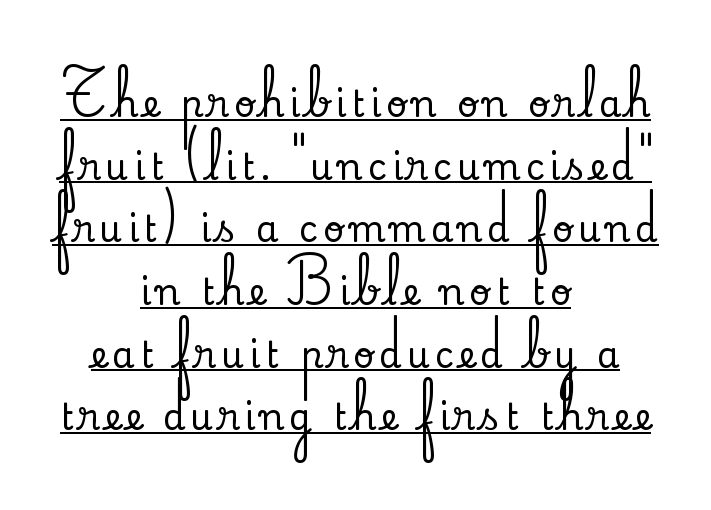
{"serif": "yes", "italic": "no", "width": "normal", "stroke_contrast": "low", "x_height": "small", "monospaced": "no", "underline": "yes", "align": "center", "line_spacing_ratio": 1.74, "glyph_px": 36}
